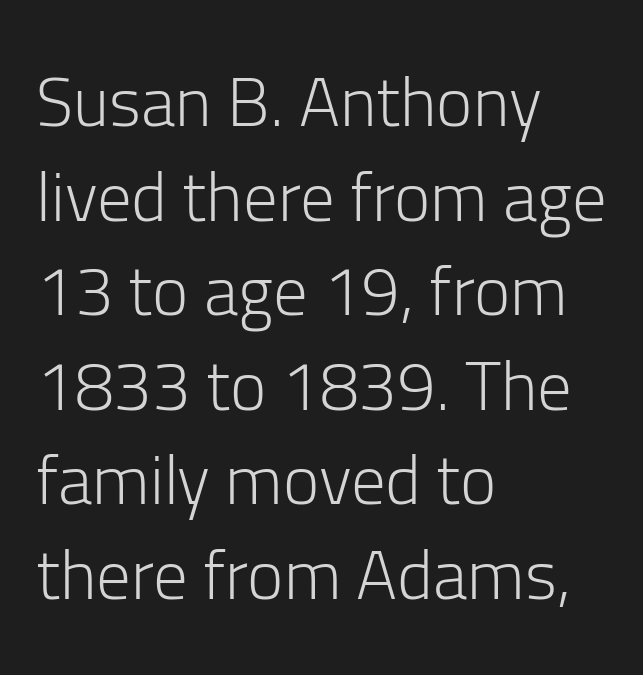
Q: Is the text bold? A: No.
Q: Is the text italic (slanted)? A: No, it is upright.
Q: Is the typeface a serif or a sans-serif typeface? A: Sans-serif.
Q: Is the text underlined? A: No.
Q: How is the paragraph aligned? A: Left-aligned.
Q: Is the spacing between letters normal or unusually wide? A: Normal.
Q: Is the spacing between lines tight, normal or loose? A: Normal.
Q: Width (condensed, normal, or wide)? A: Normal.
Q: Stroke contrast? A: Low.
Q: x-height? A: Medium.
Q: Monospaced? A: No.
